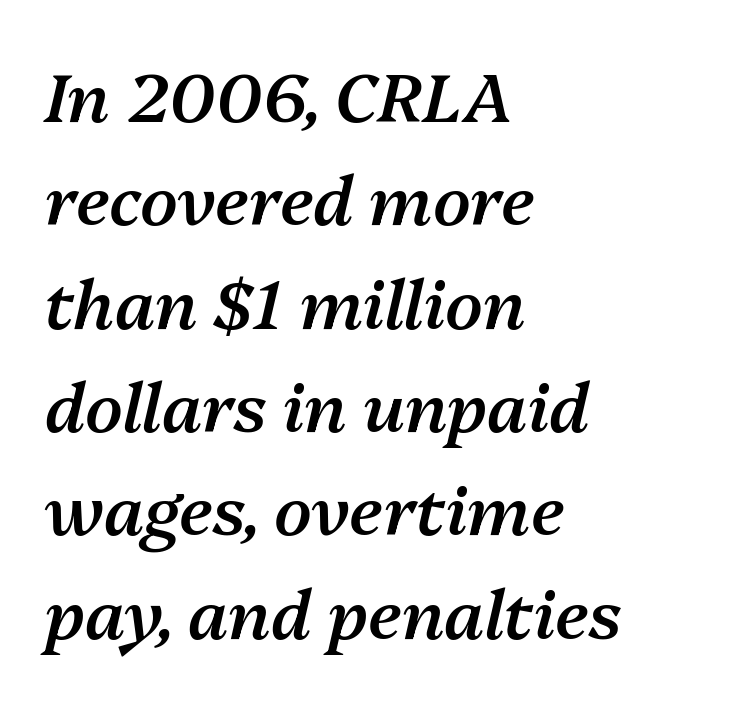
The image shows 68 px semibold type, italic (leaning right); set left-aligned, normal line spacing (1.52x), normal letter spacing, not underlined; medium stroke contrast and a medium x-height.
